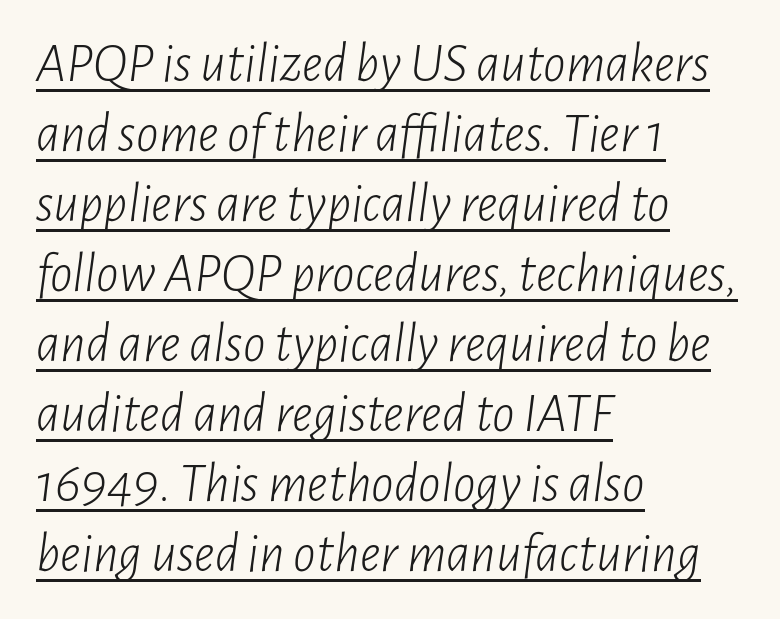
Characters are canted at an angle relative to the baseline's perpendicular. The sample's only ornament is a line tracing under the words. Note the varied advance widths — an 'i' is clearly narrower than an 'm'. Tracking here is standard; glyphs follow each other at the usual distance. No heavy texture on the line: the type isn't bold. Regarding leading, the lines here are spaced in the standard way.
